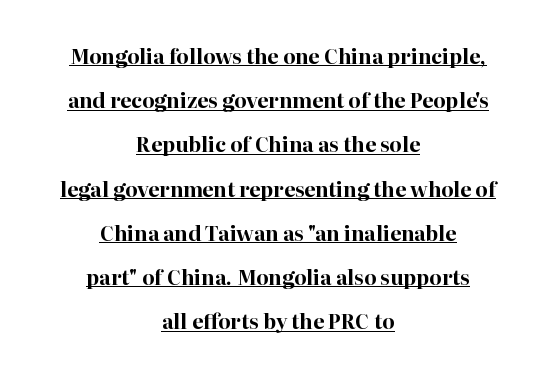
{"italic": "no", "bold": "yes", "underline": "yes", "align": "center", "line_spacing": "loose", "line_spacing_ratio": 2.21, "letter_spacing": "normal", "letter_spacing_em": 0.0, "glyph_px": 20}
